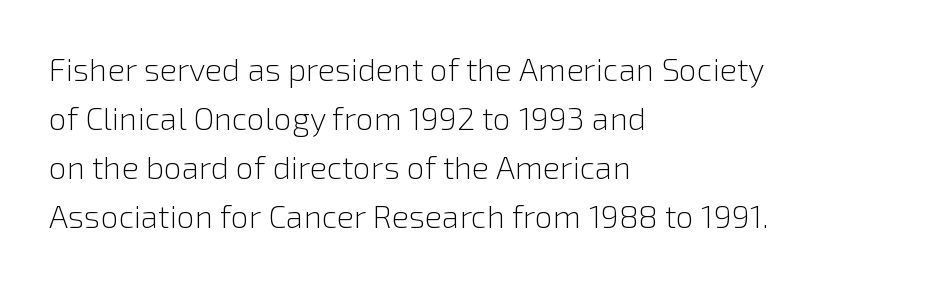
The image shows 32 px light sans-serif type, upright; set left-aligned, normal line spacing (1.53x), normal letter spacing, not underlined; low stroke contrast and a medium x-height.
